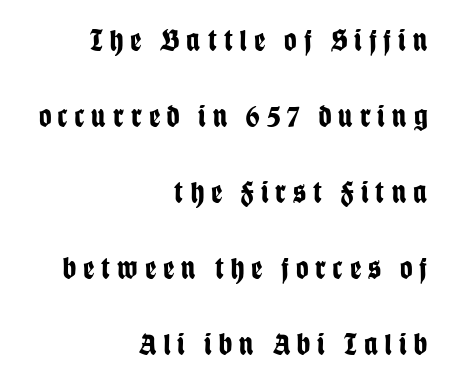
The image shows 31 px bold, condensed sans-serif type, upright; set right-aligned, loose line spacing (2.45x), unusually wide letter spacing (+0.23 em), not underlined; low stroke contrast and a large x-height.
